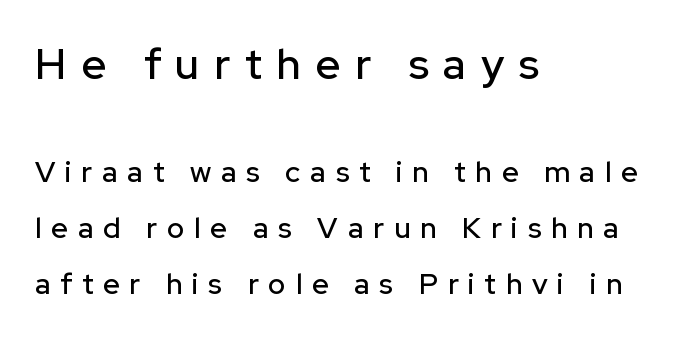
{"serif": "no", "italic": "no", "width": "normal", "stroke_contrast": "low", "x_height": "medium", "monospaced": "no", "underline": "no", "align": "left", "line_spacing": "loose", "line_spacing_ratio": 1.93, "letter_spacing": "wide", "letter_spacing_em": 0.34, "larger_block": "first", "size_ratio": 1.48, "glyph_px": 43}
